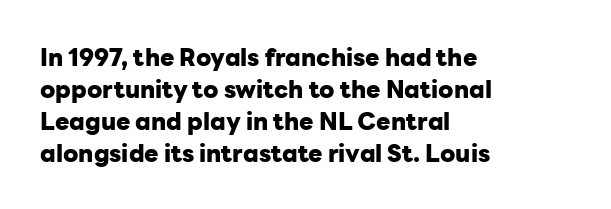
How are the letters spaced? Ordinarily, with no added tracking. Left-aligned paragraph, ragged on the right. The rows are spaced the way most documents space them. The glyphs are unaccompanied by any horizontal stroke below them. Weight check: bold — yes, fully. Ordinary non-slanted type is in use.
